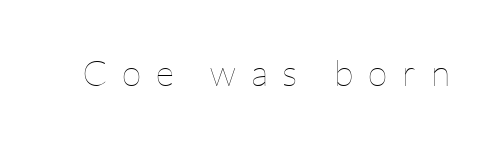
Q: Is the text bold? A: No.
Q: Is the text italic (slanted)? A: No, it is upright.
Q: Is the text underlined? A: No.
Q: Is the spacing between letters normal or unusually wide? A: Unusually wide.
Q: Width (condensed, normal, or wide)? A: Normal.
Q: Stroke contrast? A: Low.
Q: x-height? A: Medium.
Q: Monospaced? A: No.
